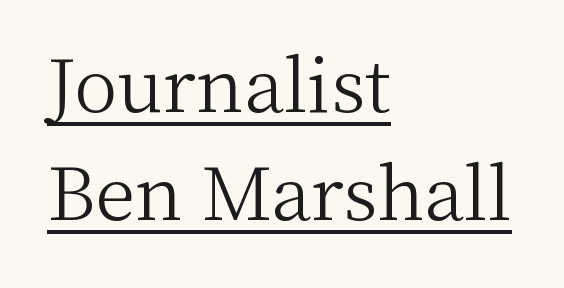
The image shows 73 px light serif type, upright; set left-aligned, normal line spacing (1.48x), normal letter spacing, underlined; medium stroke contrast and a medium x-height.
